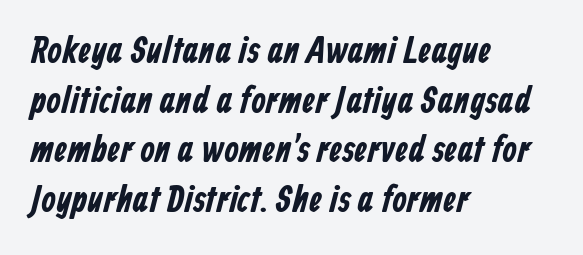
The image shows 37 px condensed sans-serif type; set left-aligned, normal line spacing (1.34x), normal letter spacing, not underlined; low stroke contrast and a medium x-height.
